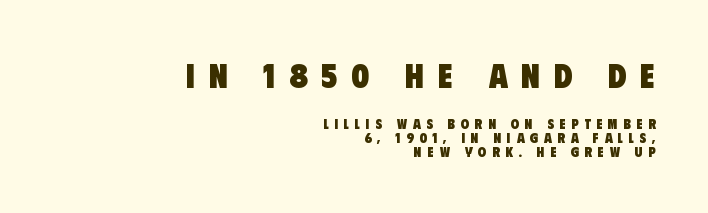
The image shows 34 px heavy, condensed sans-serif type; set right-aligned, tight line spacing (0.99x), unusually wide letter spacing (+0.41 em), not underlined; the first (top) block is 2.43x larger; low stroke contrast and a large x-height.
